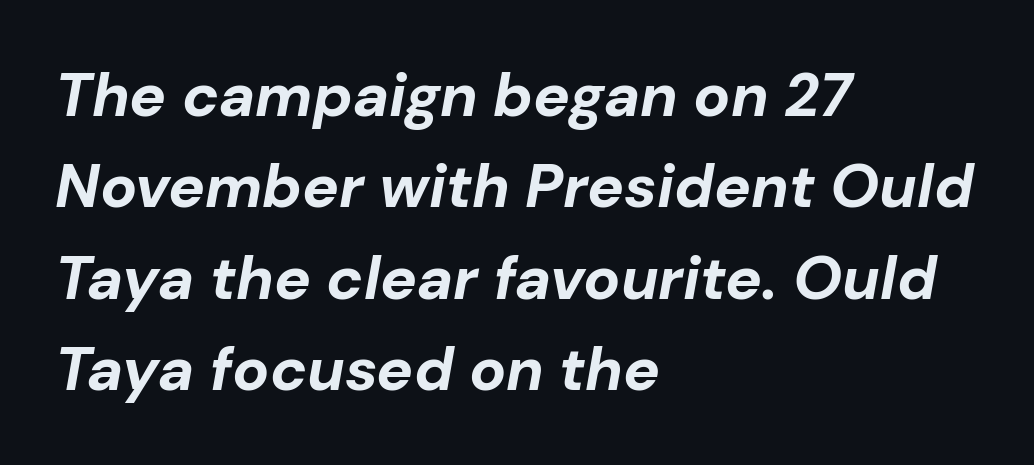
The image shows 61 px bold type, italic (leaning right); set left-aligned, normal line spacing (1.5x), normal letter spacing, not underlined; low stroke contrast and a medium x-height.
